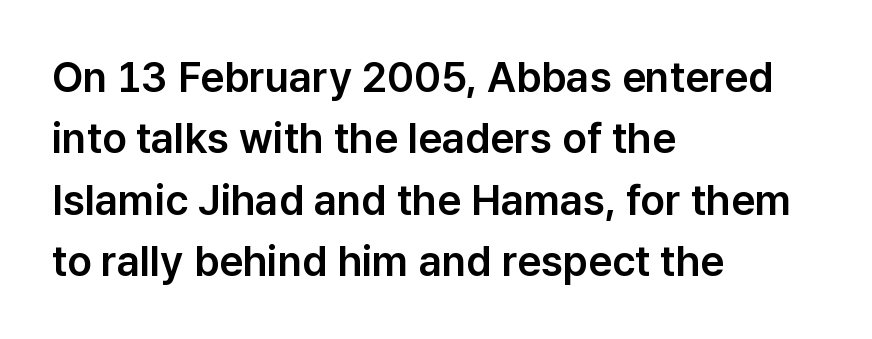
The image shows 42 px sans-serif type, upright; set left-aligned, normal line spacing (1.46x), normal letter spacing, not underlined; low stroke contrast and a medium x-height.
